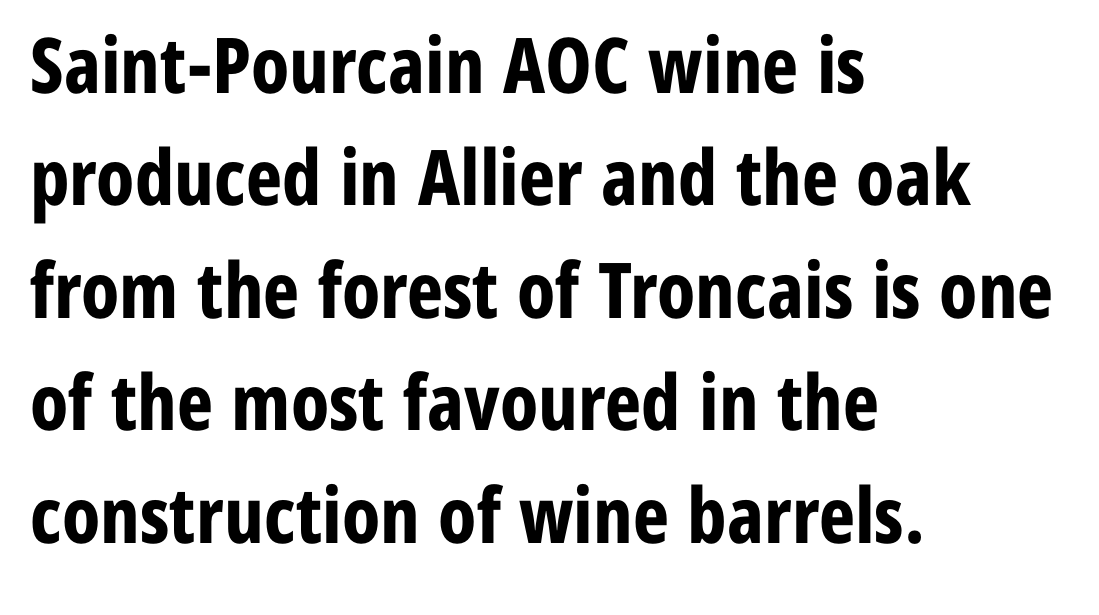
When letters stand straight like this, we call the style roman or upright. These lines are rendered in a variable-pitch font. Honestly, the row spacing looks completely unremarkable. What stands out about the letter spacing? Nothing — it is the standard amount. The font family rendered here belongs to the sans-serif group. Beneath every word, the page is bare.
